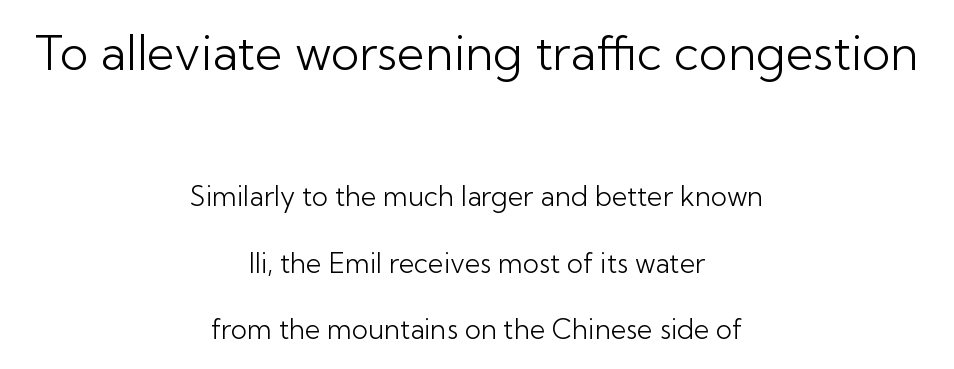
What's the leading like? Stretched, with rows far apart. Spacing verdict: proportional, widths tailored to each character. This rendering leaves character spacing at its baseline value. The weight would be labelled regular, book, light, or lighter still. Do the letters lean? They stand straight. The words here are not underlined.
